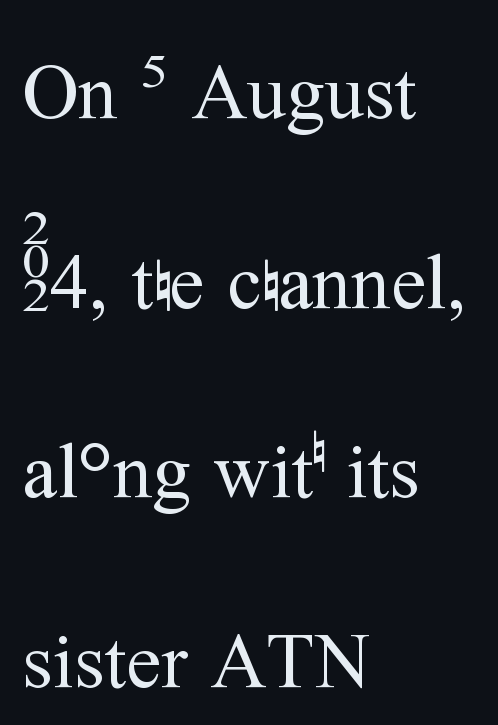
Q: Is the text bold? A: No.
Q: Is the text italic (slanted)? A: No, it is upright.
Q: Is the typeface a serif or a sans-serif typeface? A: Serif.
Q: Is the text underlined? A: No.
Q: How is the paragraph aligned? A: Left-aligned.
Q: Is the spacing between letters normal or unusually wide? A: Normal.
Q: Is the spacing between lines tight, normal or loose? A: Loose.
Q: Width (condensed, normal, or wide)? A: Normal.
Q: Stroke contrast? A: Medium.
Q: x-height? A: Medium.
Q: Monospaced? A: No.
